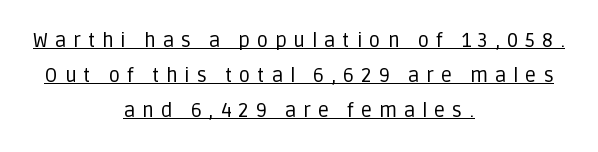
The image shows 20 px text type, upright; set centered, line spacing 1.76x, unusually wide letter spacing (+0.34 em), underlined.
